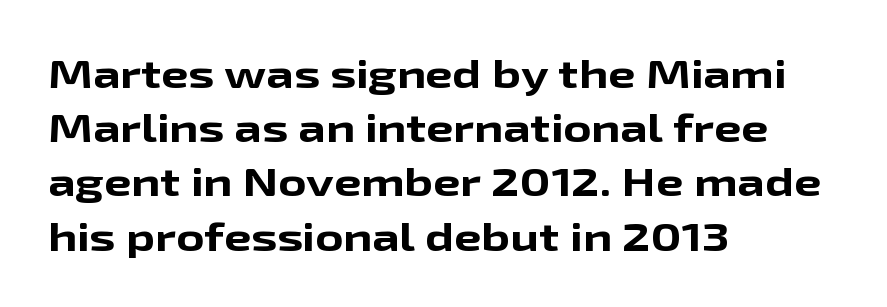
Q: Is the text bold? A: Yes.
Q: Is the text italic (slanted)? A: No, it is upright.
Q: Is the typeface a serif or a sans-serif typeface? A: Sans-serif.
Q: Is the text underlined? A: No.
Q: How is the paragraph aligned? A: Left-aligned.
Q: Is the spacing between letters normal or unusually wide? A: Normal.
Q: Is the spacing between lines tight, normal or loose? A: Normal.
Q: Width (condensed, normal, or wide)? A: Wide.
Q: Stroke contrast? A: Low.
Q: x-height? A: Medium.
Q: Monospaced? A: No.
